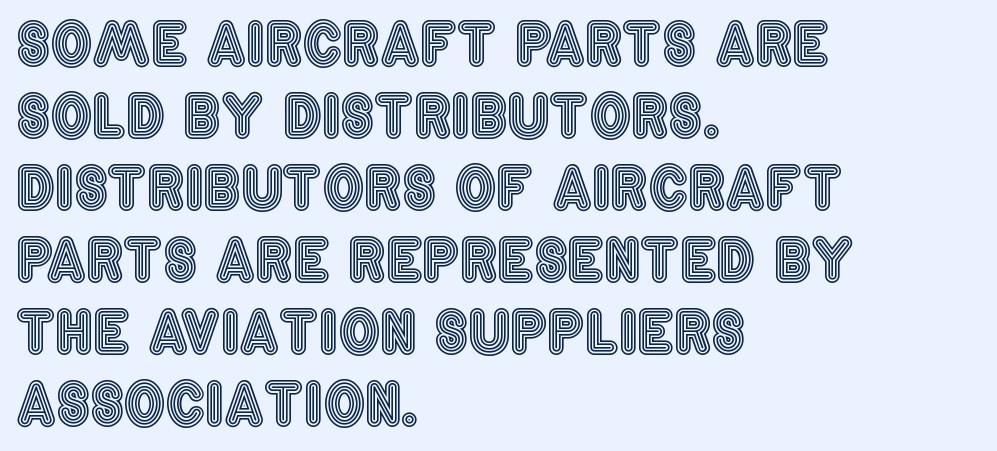
{"italic": "no", "width": "condensed", "x_height": "large", "monospaced": "no", "underline": "no", "align": "left", "line_spacing_ratio": 1.24, "letter_spacing": "normal", "letter_spacing_em": 0.0, "glyph_px": 58}
